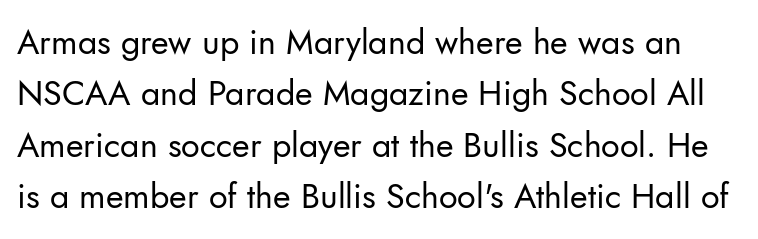
Posture: vertical. Whoever set this chose a conventional vertical rhythm. Serifs: no, the terminals of the letterforms are clean. The gap between lines stays unmarked. Students, note that the glyphs here touch the page at normal intervals. Is this a fixed-width face? No — the glyphs have proportional, varying widths.
